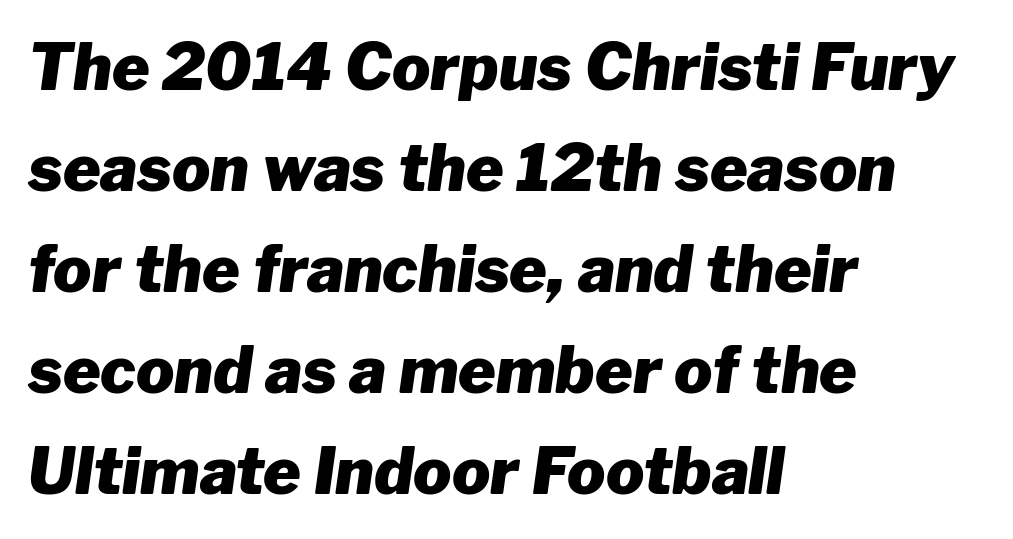
{"italic": "yes", "lean": "right", "slant_degrees": 8, "bold": "yes", "weight": "heavy", "width": "normal", "stroke_contrast": "low", "x_height": "medium", "monospaced": "no", "underline": "no", "align": "left", "line_spacing": "normal", "line_spacing_ratio": 1.58, "letter_spacing": "normal", "letter_spacing_em": 0.0, "glyph_px": 64}
